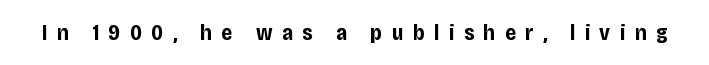
The image shows 22 px bold type, upright; set unusually wide letter spacing (+0.43 em), not underlined.
